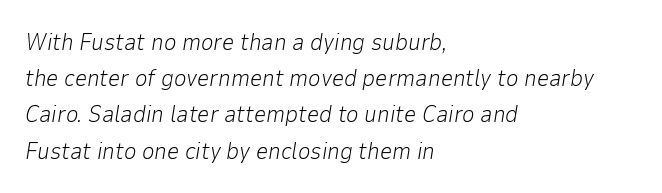
Q: Is the text bold? A: No.
Q: Is the text italic (slanted)? A: Yes, it leans right by about 9 degrees.
Q: Is the text underlined? A: No.
Q: How is the paragraph aligned? A: Left-aligned.
Q: Is the spacing between letters normal or unusually wide? A: Normal.
Q: Is the spacing between lines tight, normal or loose? A: Normal.
